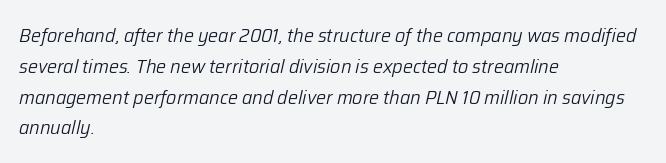
{"italic": "yes", "lean": "right", "slant_degrees": 12, "bold": "no", "underline": "no", "align": "left", "line_spacing": "normal", "line_spacing_ratio": 1.54, "letter_spacing": "normal", "letter_spacing_em": 0.0, "glyph_px": 20}
